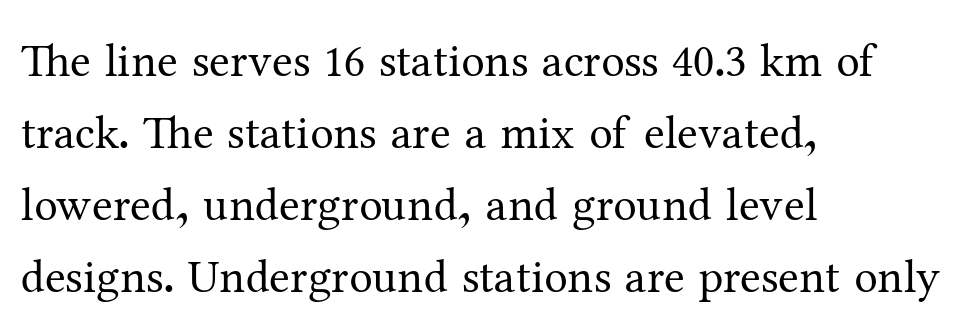
The image shows 47 px regular-weight serif type, upright; set left-aligned, normal line spacing (1.53x), normal letter spacing, not underlined; medium stroke contrast and a medium x-height.
